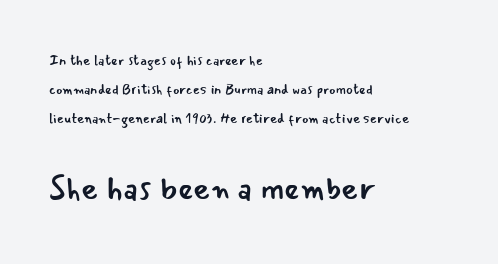
The image shows 33 px regular-weight sans-serif type, upright; set left-aligned, loose line spacing (2.06x), normal letter spacing, not underlined; the second (bottom) block is 2.36x larger; low stroke contrast and a small x-height.
